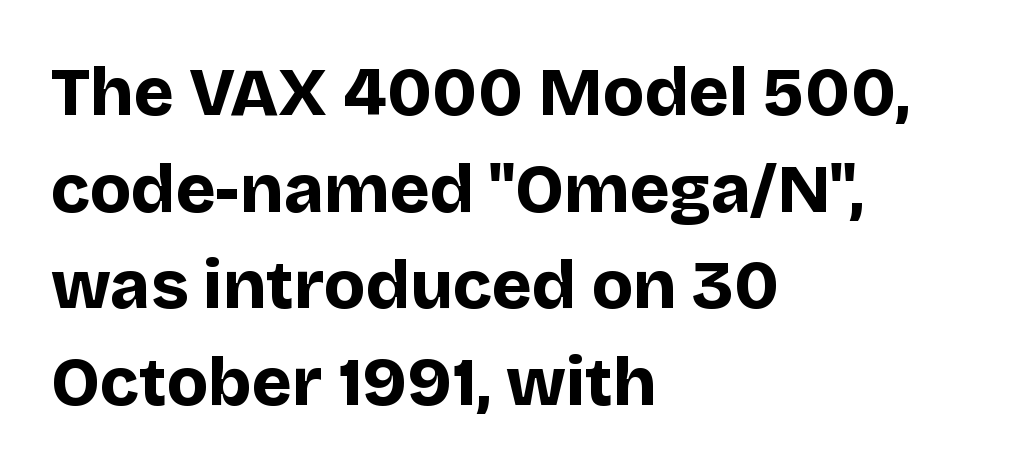
The image shows 68 px bold sans-serif type, upright; set left-aligned, normal line spacing (1.42x), normal letter spacing, not underlined; low stroke contrast and a large x-height.
